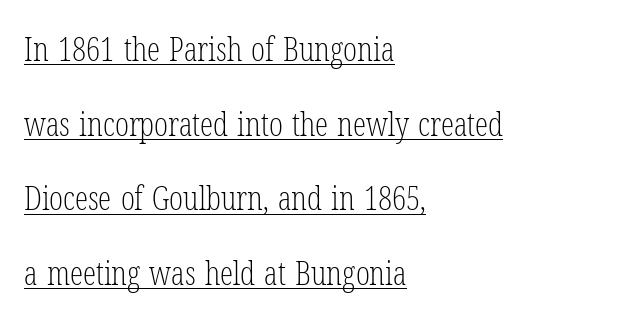
{"serif": "yes", "italic": "no", "bold": "no", "weight": "light", "width": "condensed", "stroke_contrast": "low", "x_height": "medium", "monospaced": "no", "underline": "yes", "align": "left", "line_spacing": "loose", "line_spacing_ratio": 2.26, "letter_spacing": "normal", "letter_spacing_em": 0.0, "glyph_px": 33}
